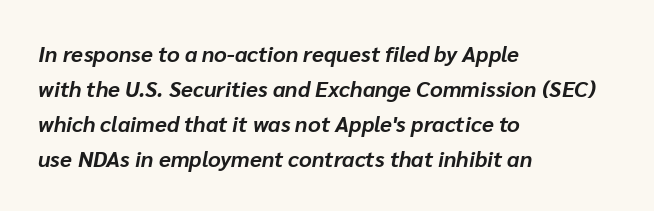
The image shows 22 px bold type, italic (leaning right); set left-aligned, normal line spacing (1.59x), normal letter spacing, not underlined.
